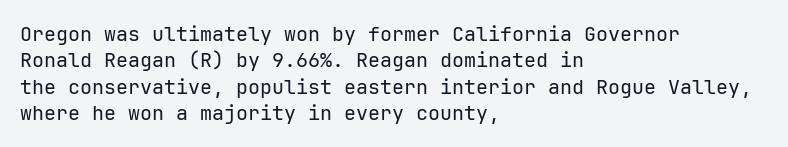
Q: Is the text bold? A: No.
Q: Is the text italic (slanted)? A: No, it is upright.
Q: Is the text underlined? A: No.
Q: How is the paragraph aligned? A: Left-aligned.
Q: Is the spacing between letters normal or unusually wide? A: Normal.
Q: Is the spacing between lines tight, normal or loose? A: Normal.
